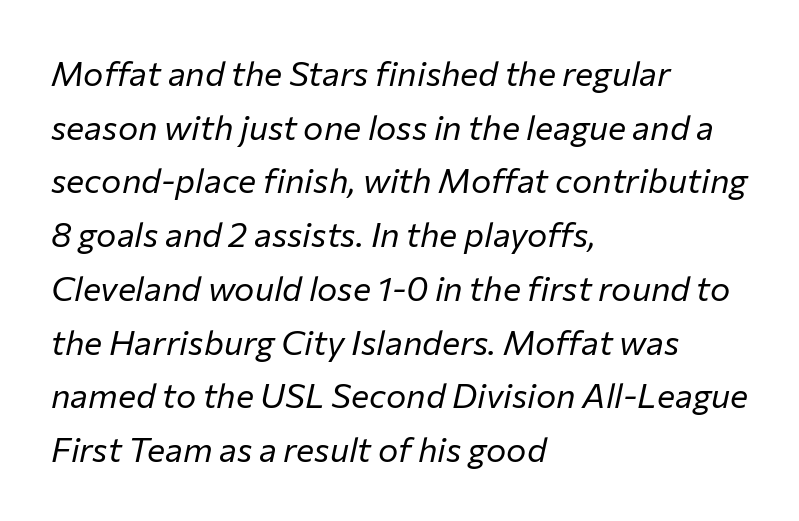
Q: Is the text bold? A: No.
Q: Is the text italic (slanted)? A: Yes, it leans right by about 12 degrees.
Q: Is the text underlined? A: No.
Q: How is the paragraph aligned? A: Left-aligned.
Q: Is the spacing between letters normal or unusually wide? A: Normal.
Q: Is the spacing between lines tight, normal or loose? A: Normal.
Q: Width (condensed, normal, or wide)? A: Normal.
Q: Stroke contrast? A: Low.
Q: x-height? A: Medium.
Q: Monospaced? A: No.
